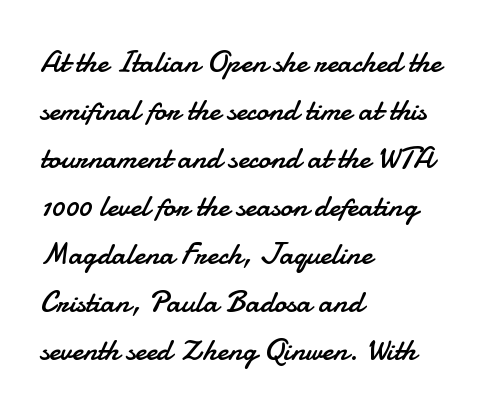
The gaps between neighbouring characters are ordinary and unremarkable. The lines are quadded left. Does the leading feel generous? No, just average. The area under the type is left untouched. A typesetter would call this proportional, since set widths differ per character.
